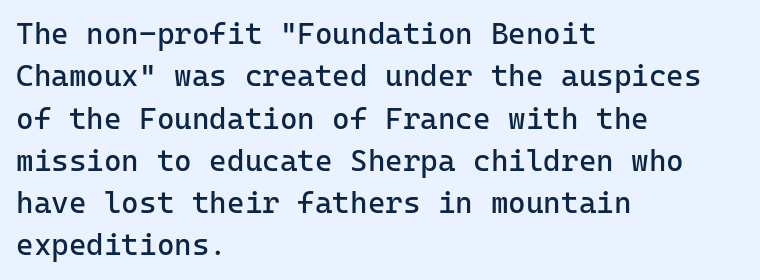
Q: Is the text bold? A: No.
Q: Is the text italic (slanted)? A: No, it is upright.
Q: Is the typeface a serif or a sans-serif typeface? A: Sans-serif.
Q: Is the text underlined? A: No.
Q: How is the paragraph aligned? A: Left-aligned.
Q: Is the spacing between letters normal or unusually wide? A: Normal.
Q: Is the spacing between lines tight, normal or loose? A: Normal.
Q: Width (condensed, normal, or wide)? A: Normal.
Q: Stroke contrast? A: Low.
Q: x-height? A: Medium.
Q: Monospaced? A: Yes.
